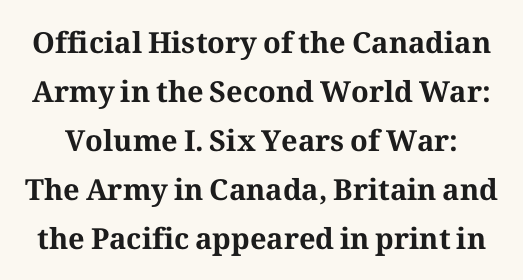
{"serif": "yes", "italic": "no", "bold": "yes", "weight": "bold", "width": "normal", "stroke_contrast": "medium", "x_height": "medium", "monospaced": "no", "underline": "no", "line_spacing": "normal", "line_spacing_ratio": 1.69, "letter_spacing": "normal", "letter_spacing_em": 0.0, "glyph_px": 29}
